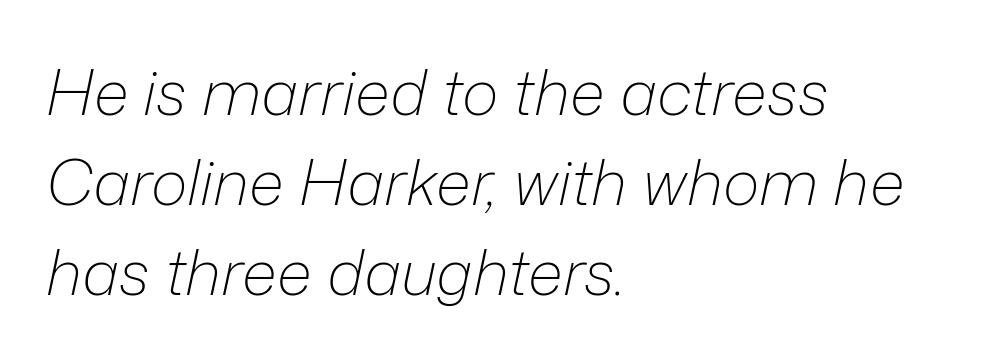
Q: Is the text bold? A: No.
Q: Is the text italic (slanted)? A: Yes, it leans right by about 12 degrees.
Q: Is the text underlined? A: No.
Q: How is the paragraph aligned? A: Left-aligned.
Q: Is the spacing between letters normal or unusually wide? A: Normal.
Q: Is the spacing between lines tight, normal or loose? A: Normal.
Q: Width (condensed, normal, or wide)? A: Normal.
Q: Stroke contrast? A: Low.
Q: x-height? A: Medium.
Q: Monospaced? A: No.
